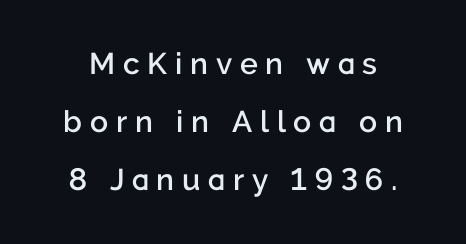
These lines have a slow, spaced-out rhythm from letter to letter. Underlining? Definitely not there. The rendering uses natural spacing where letterforms have individual widths. The lettering holds an erect, upright posture throughout.
